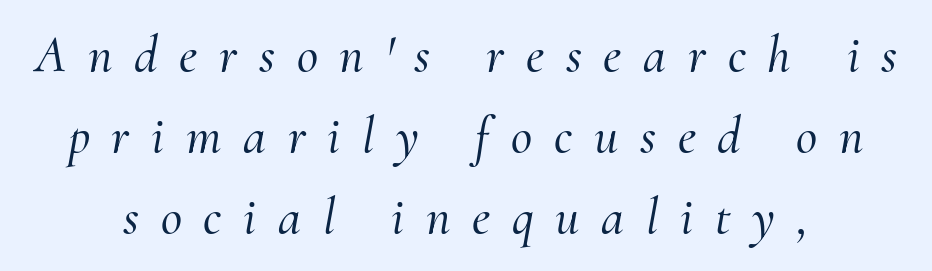
Q: Is the text italic (slanted)? A: Yes, it leans right by about 10 degrees.
Q: Is the typeface a serif or a sans-serif typeface? A: Serif.
Q: Is the text underlined? A: No.
Q: How is the paragraph aligned? A: Centered.
Q: Is the spacing between letters normal or unusually wide? A: Unusually wide.
Q: Is the spacing between lines tight, normal or loose? A: Normal.
Q: Width (condensed, normal, or wide)? A: Normal.
Q: Stroke contrast? A: Medium.
Q: x-height? A: Small.
Q: Monospaced? A: No.
